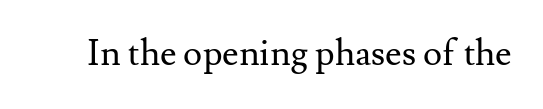
The image shows 36 px regular-weight serif type, upright; set normal letter spacing, not underlined; medium stroke contrast and a small x-height.
